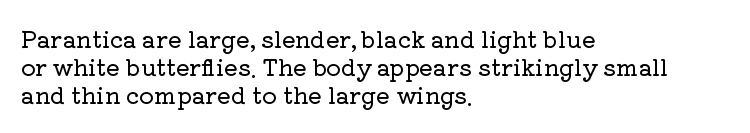
Look at the tracking — it's just the regular setting, nothing added. Caption: multi-line text, flush left, ragged right. Notice how the stems are strictly vertical — no italics here. A clean baseline with only descenders dipping below it.
